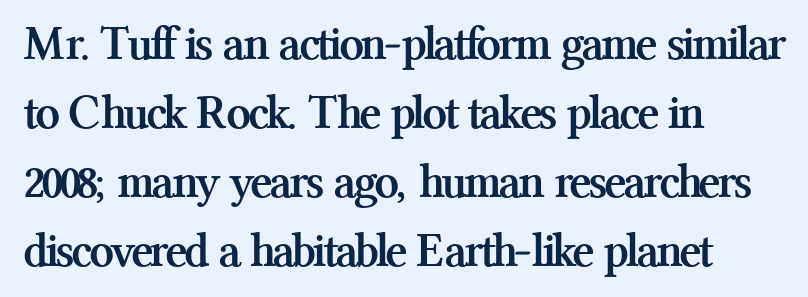
The image shows 49 px semibold serif type, upright; set left-aligned, normal line spacing (1.41x), normal letter spacing, not underlined; medium stroke contrast and a medium x-height.
